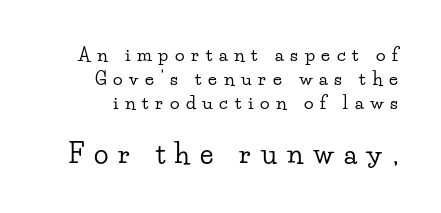
Q: Is the text italic (slanted)? A: No, it is upright.
Q: Is the text underlined? A: No.
Q: Is the spacing between letters normal or unusually wide? A: Unusually wide.
Q: Is the spacing between lines tight, normal or loose? A: Normal.
Q: Which block of text is set in a larger size, the first (top) or the second (bottom)? A: The second (bottom) one.
